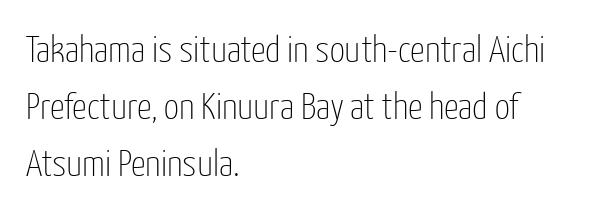
{"serif": "no", "italic": "no", "bold": "no", "weight": "thin", "width": "condensed", "stroke_contrast": "low", "x_height": "medium", "monospaced": "no", "underline": "no", "align": "left", "line_spacing": "normal", "line_spacing_ratio": 1.54, "letter_spacing": "normal", "letter_spacing_em": 0.0, "glyph_px": 37}
